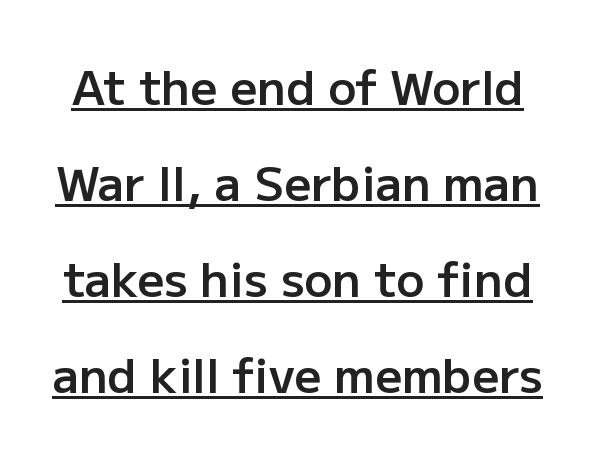
The image shows 47 px semibold sans-serif type, upright; set loose line spacing (2.04x), normal letter spacing, underlined; low stroke contrast and a medium x-height.
